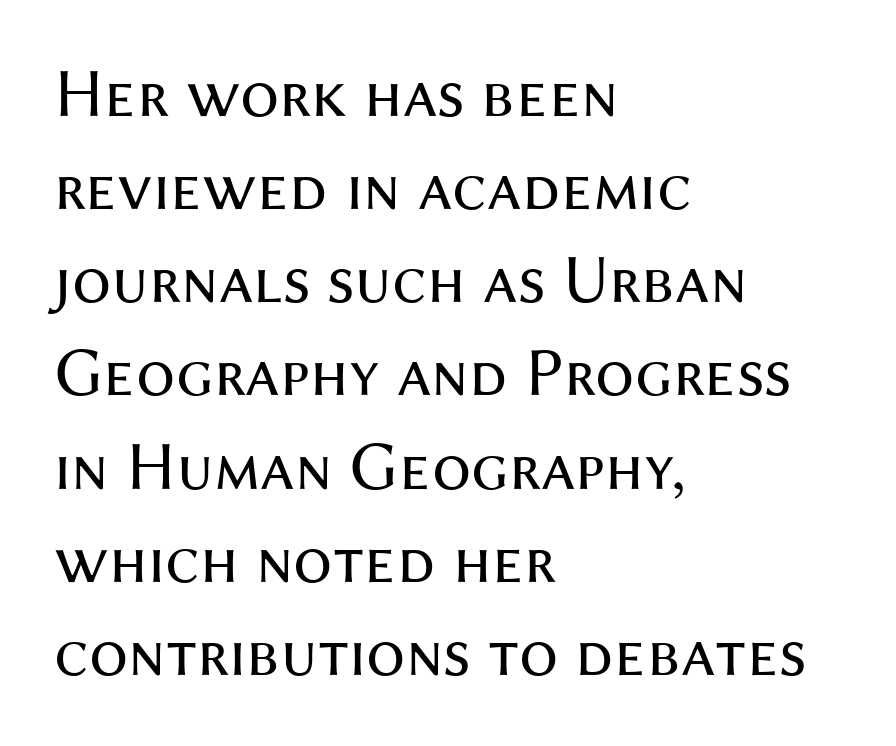
A typesetter would mark this as roman, not italic. This block has exactly the height ordinary leading produces. These lines are rendered in a variable-pitch font. Every row of glyphs begins at an identical x-position on the left.
